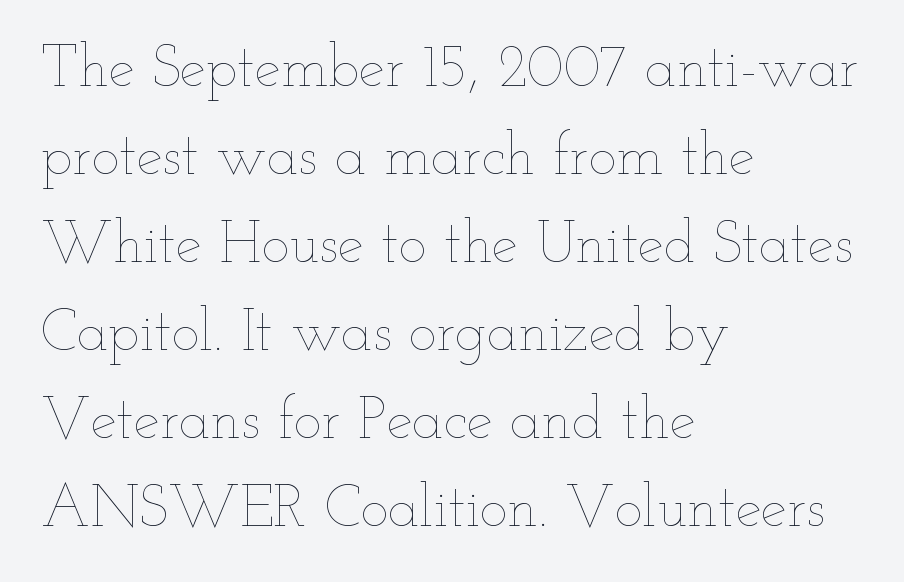
Q: Is the text bold? A: No.
Q: Is the text italic (slanted)? A: No, it is upright.
Q: Is the text underlined? A: No.
Q: How is the paragraph aligned? A: Left-aligned.
Q: Is the spacing between letters normal or unusually wide? A: Normal.
Q: Is the spacing between lines tight, normal or loose? A: Normal.
Q: Width (condensed, normal, or wide)? A: Wide.
Q: Stroke contrast? A: Low.
Q: x-height? A: Small.
Q: Monospaced? A: No.
